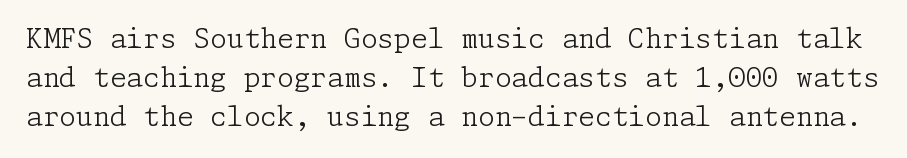
The image shows 27 px text type, upright; set normal line spacing (1.44x), normal letter spacing, not underlined.
